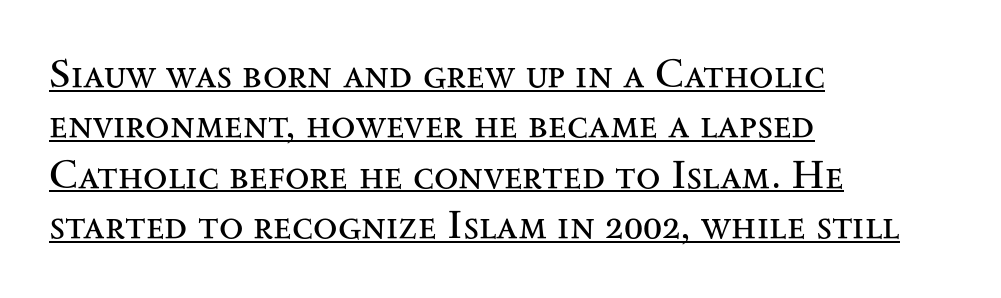
One-word summary of the alignment: left. Each word holds together tightly as a unit, with standard inter-letter gaps. Counters stay open thanks to moderate or lighter strokes. The vertical gap from one line to the next is medium.
